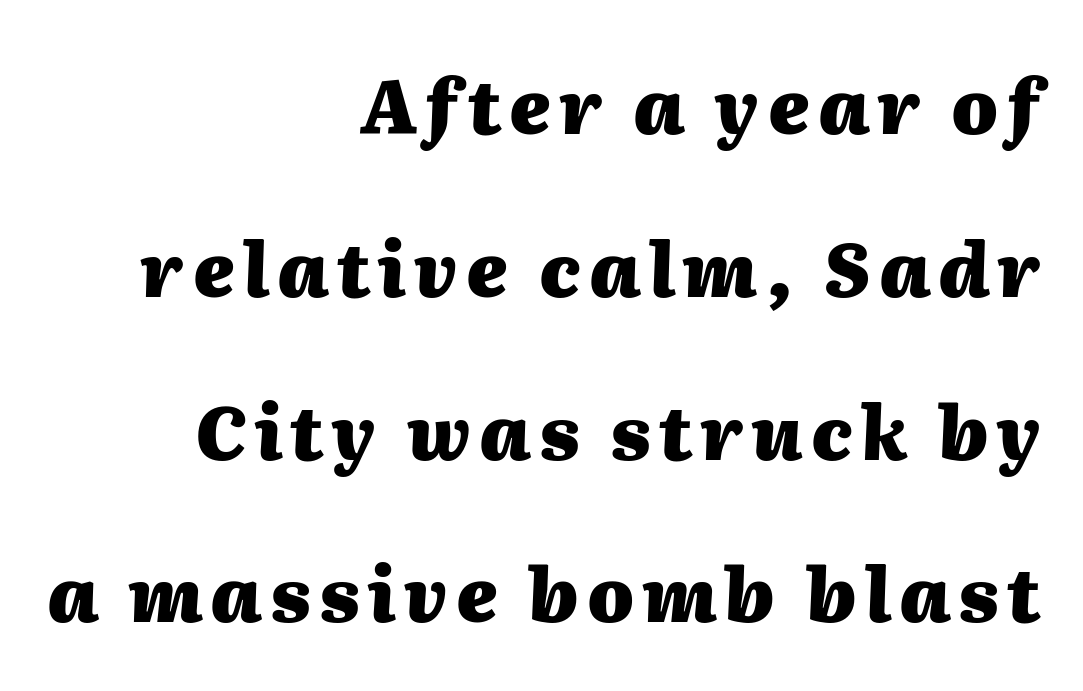
Q: Is the text bold? A: Yes.
Q: Is the text italic (slanted)? A: Yes, it leans right by about 2 degrees.
Q: Is the text underlined? A: No.
Q: How is the paragraph aligned? A: Right-aligned.
Q: Is the spacing between lines tight, normal or loose? A: Loose.
Q: Width (condensed, normal, or wide)? A: Normal.
Q: Stroke contrast? A: Medium.
Q: x-height? A: Medium.
Q: Monospaced? A: No.
